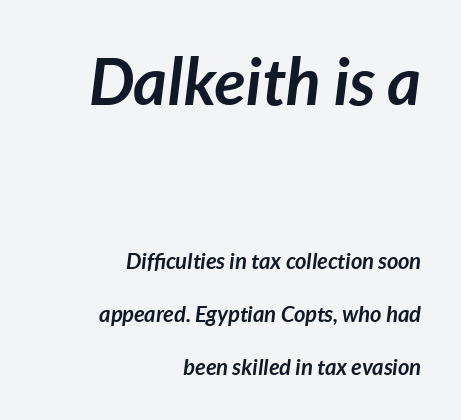
Does extra space separate the letters? No, they use regular spacing. In terms of leading, this rendering errs on the spacious side. Notice how the passage keeps a crisp vertical edge on the right only. This sample uses an oblique cut, with every glyph tilted off the vertical. This layout puts the oversized block above and the modest block below. Character widths vary here, with narrow letters taking less room than wide ones.
